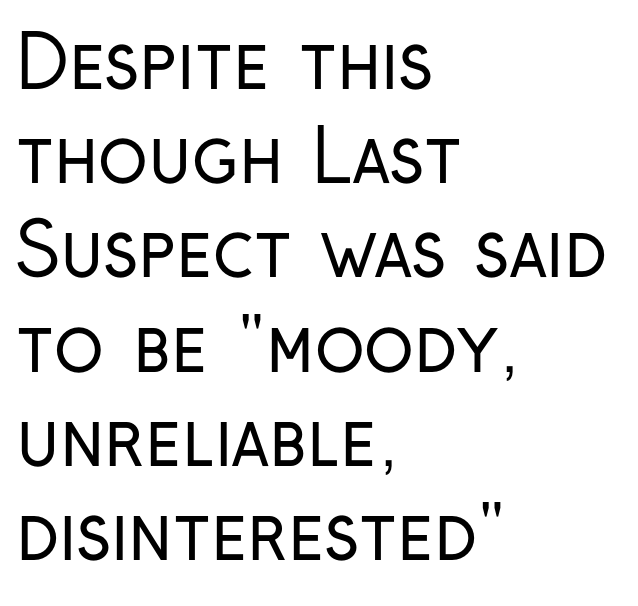
{"serif": "no", "italic": "no", "bold": "no", "weight": "regular", "width": "condensed", "stroke_contrast": "low", "x_height": "medium", "monospaced": "no", "underline": "no", "align": "left", "line_spacing": "normal", "line_spacing_ratio": 1.29, "letter_spacing": "normal", "letter_spacing_em": 0.0, "glyph_px": 73}
